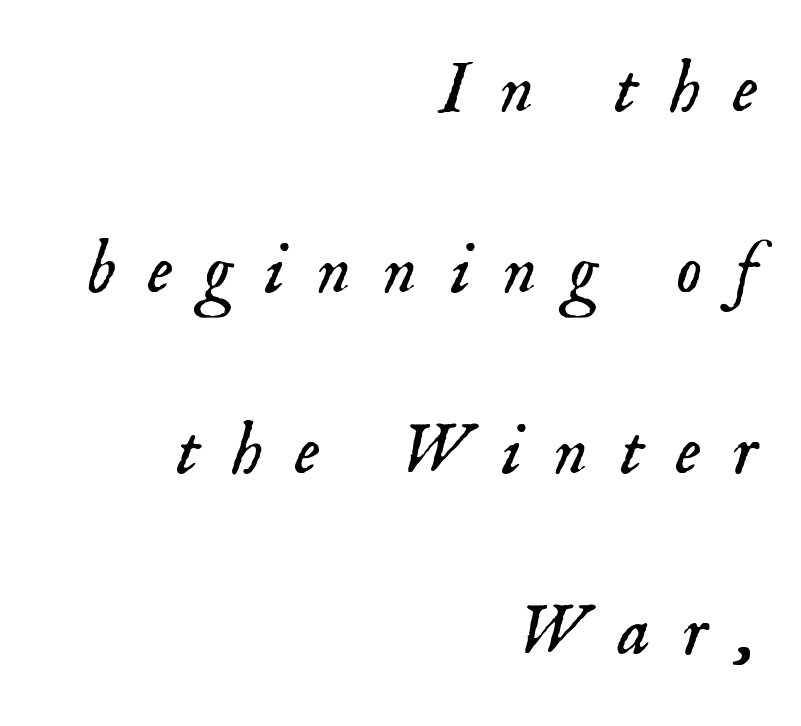
Q: Is the text bold? A: No.
Q: Is the text italic (slanted)? A: Yes, it leans right by about 18 degrees.
Q: Is the typeface a serif or a sans-serif typeface? A: Serif.
Q: Is the text underlined? A: No.
Q: How is the paragraph aligned? A: Right-aligned.
Q: Is the spacing between letters normal or unusually wide? A: Unusually wide.
Q: Is the spacing between lines tight, normal or loose? A: Loose.
Q: Width (condensed, normal, or wide)? A: Normal.
Q: Stroke contrast? A: Low.
Q: x-height? A: Small.
Q: Monospaced? A: No.
